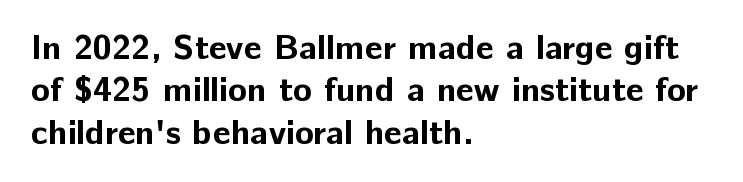
The image shows 35 px bold sans-serif type, upright; set left-aligned, line spacing 1.21x, normal letter spacing, not underlined; low stroke contrast and a medium x-height.
